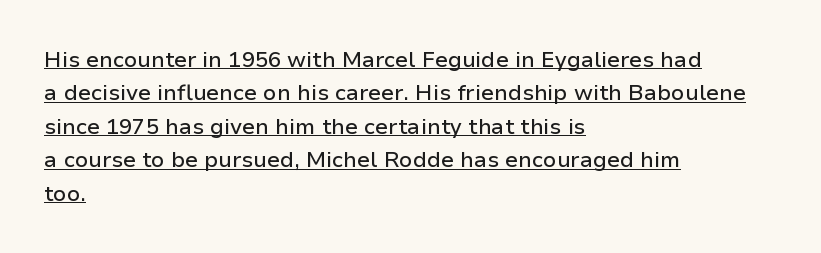
{"italic": "no", "underline": "yes", "align": "left", "line_spacing": "normal", "line_spacing_ratio": 1.52, "letter_spacing": "normal", "letter_spacing_em": 0.0, "glyph_px": 22}
